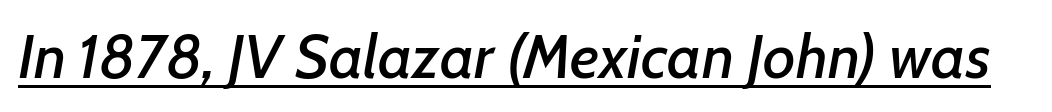
{"italic": "yes", "lean": "right", "slant_degrees": 7, "width": "normal", "stroke_contrast": "low", "x_height": "medium", "monospaced": "no", "underline": "yes", "letter_spacing": "normal", "letter_spacing_em": 0.0, "glyph_px": 62}
